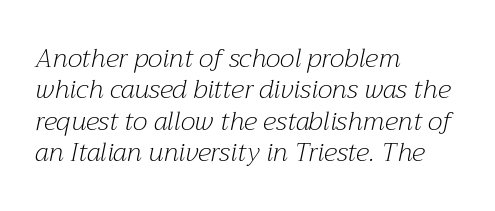
The image shows 26 px text type, italic (leaning right); set left-aligned, line spacing 1.21x, normal letter spacing, not underlined.
